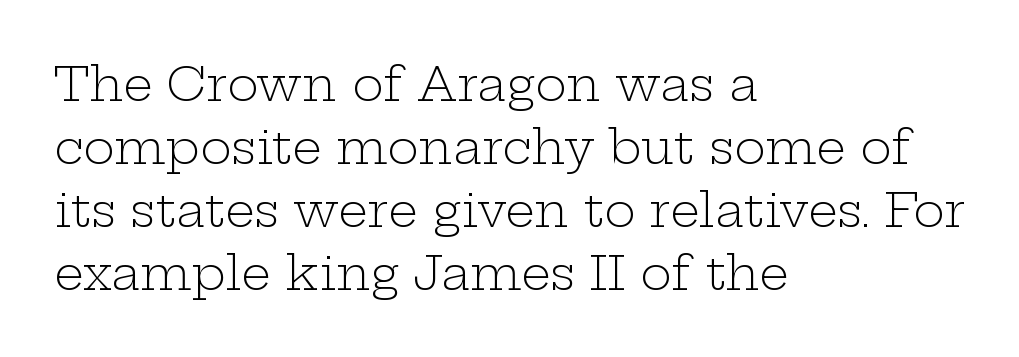
The image shows 47 px light, wide serif type, upright; set left-aligned, normal line spacing (1.34x), normal letter spacing, not underlined; low stroke contrast and a medium x-height.
